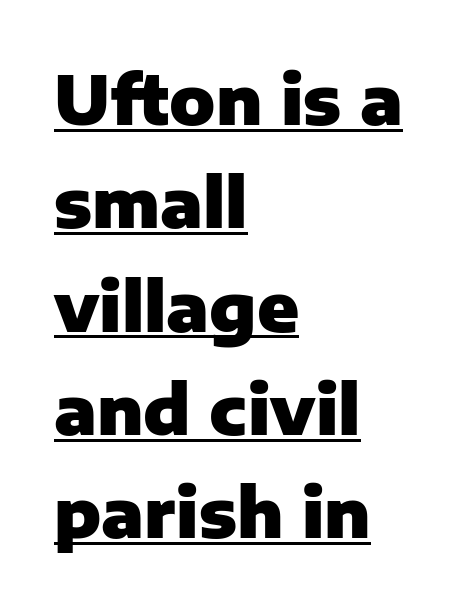
Q: Is the text bold? A: Yes.
Q: Is the text italic (slanted)? A: No, it is upright.
Q: Is the typeface a serif or a sans-serif typeface? A: Sans-serif.
Q: Is the text underlined? A: Yes.
Q: How is the paragraph aligned? A: Left-aligned.
Q: Is the spacing between letters normal or unusually wide? A: Normal.
Q: Is the spacing between lines tight, normal or loose? A: Normal.
Q: Width (condensed, normal, or wide)? A: Normal.
Q: Stroke contrast? A: Low.
Q: x-height? A: Medium.
Q: Monospaced? A: No.
